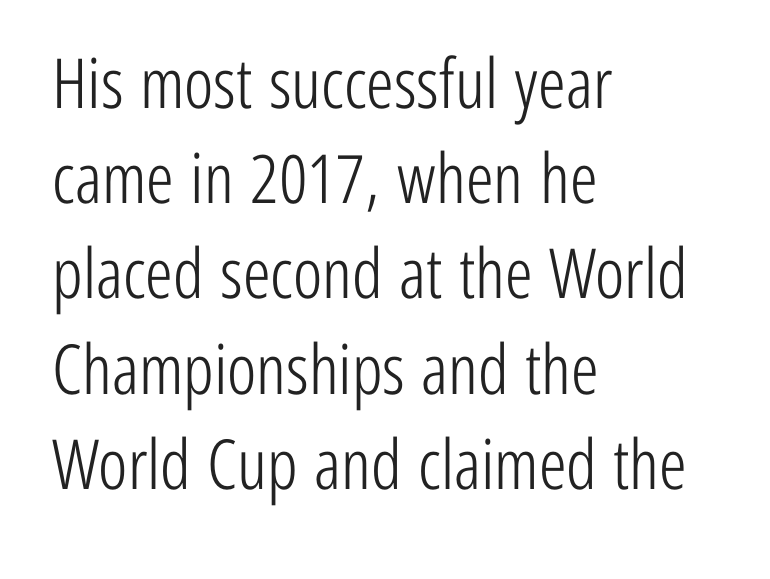
The image shows 69 px light, condensed sans-serif type, upright; set left-aligned, normal line spacing (1.38x), normal letter spacing, not underlined; low stroke contrast and a medium x-height.
